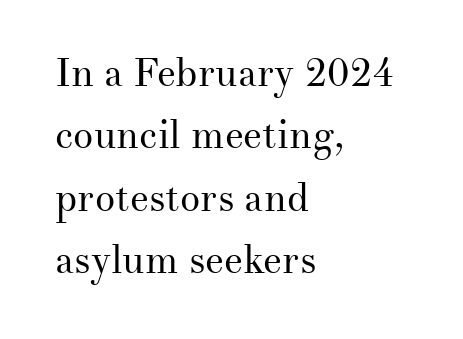
Q: Is the text bold? A: No.
Q: Is the text italic (slanted)? A: No, it is upright.
Q: Is the typeface a serif or a sans-serif typeface? A: Serif.
Q: Is the text underlined? A: No.
Q: How is the paragraph aligned? A: Left-aligned.
Q: Is the spacing between letters normal or unusually wide? A: Normal.
Q: Is the spacing between lines tight, normal or loose? A: Normal.
Q: Width (condensed, normal, or wide)? A: Normal.
Q: Stroke contrast? A: Medium.
Q: x-height? A: Small.
Q: Monospaced? A: No.
